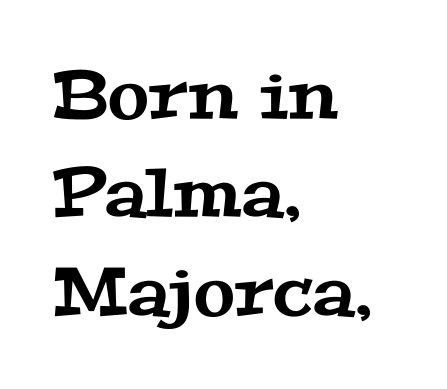
Spacing between characters is what you'd get straight out of the box. The rendering uses natural spacing where letterforms have individual widths. Anything drawn beneath the words? Only blank space. Layout note: lines flush left. Unlike a clean sans, this face finishes its strokes with serifs.
